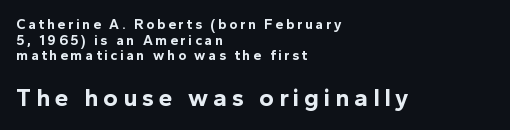
The image shows 25 px bold type, upright; set left-aligned, tight line spacing (1.12x), not underlined; the second (bottom) block is 1.79x larger.
